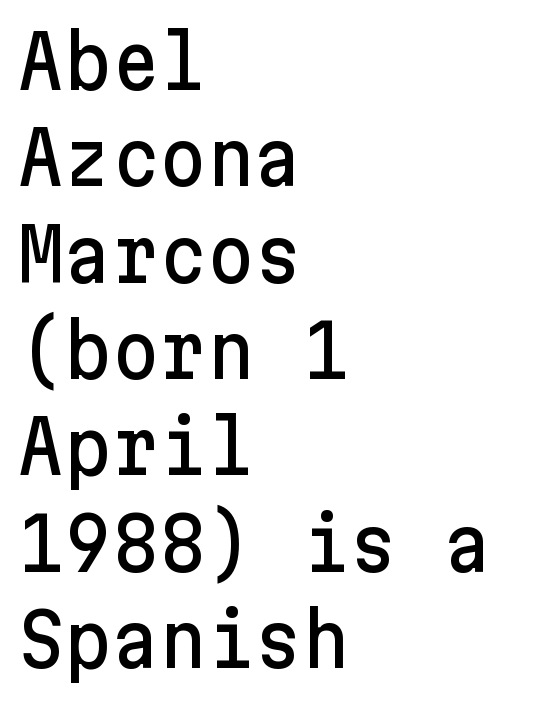
{"serif": "no", "italic": "no", "width": "normal", "stroke_contrast": "low", "x_height": "medium", "underline": "no", "align": "left", "line_spacing": "normal", "line_spacing_ratio": 1.32, "letter_spacing": "normal", "letter_spacing_em": 0.0, "glyph_px": 73}
